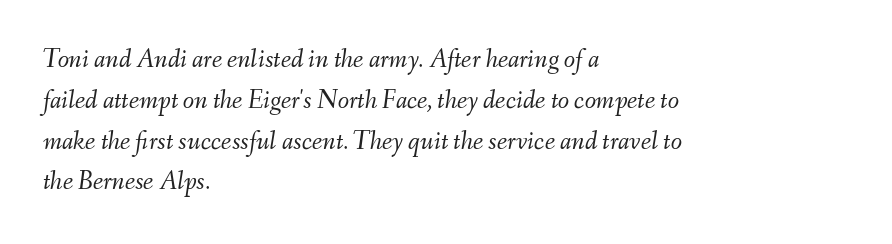
{"italic": "yes", "lean": "right", "slant_degrees": 9, "bold": "no", "underline": "no", "align": "left", "line_spacing": "normal", "line_spacing_ratio": 1.57, "letter_spacing": "normal", "letter_spacing_em": 0.0, "glyph_px": 26}
